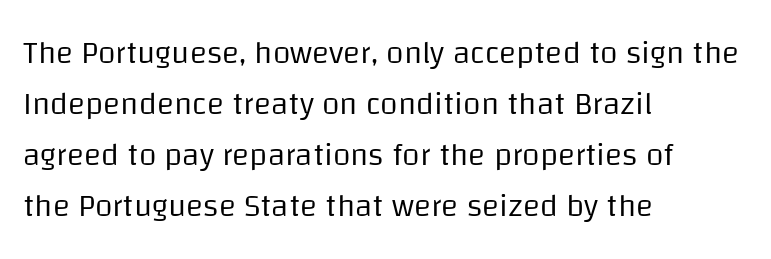
The image shows 32 px regular-weight sans-serif type, upright; set left-aligned, normal line spacing (1.59x), normal letter spacing, not underlined; low stroke contrast and a large x-height.
